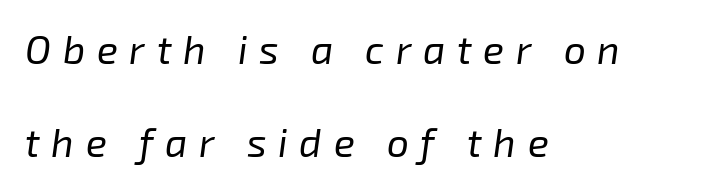
{"italic": "yes", "lean": "right", "slant_degrees": 8, "bold": "no", "weight": "regular", "width": "normal", "stroke_contrast": "low", "x_height": "medium", "monospaced": "no", "underline": "no", "align": "left", "line_spacing": "loose", "line_spacing_ratio": 2.39, "letter_spacing": "wide", "letter_spacing_em": 0.3, "glyph_px": 39}
